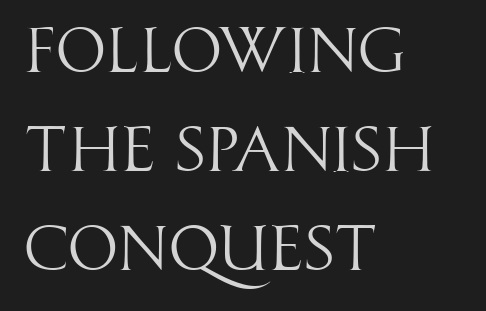
Q: Is the text bold? A: No.
Q: Is the text italic (slanted)? A: No, it is upright.
Q: Is the typeface a serif or a sans-serif typeface? A: Sans-serif.
Q: Is the text underlined? A: No.
Q: How is the paragraph aligned? A: Left-aligned.
Q: Is the spacing between letters normal or unusually wide? A: Normal.
Q: Is the spacing between lines tight, normal or loose? A: Normal.
Q: Width (condensed, normal, or wide)? A: Condensed.
Q: Stroke contrast? A: High.
Q: x-height? A: Large.
Q: Monospaced? A: No.
